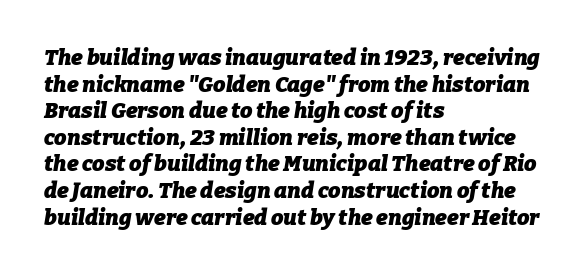
Where is the straight margin? On the left. Set as a true bold cut, around the 700 mark. The letterforms sit shoulder to shoulder at normal distance. Quick note: italic.
